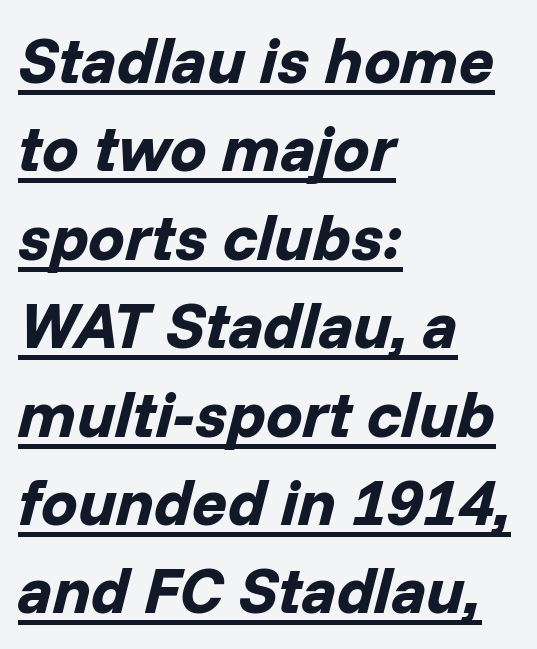
The image shows 65 px bold type, italic (leaning right); set left-aligned, normal line spacing (1.36x), normal letter spacing, underlined; low stroke contrast and a medium x-height.
